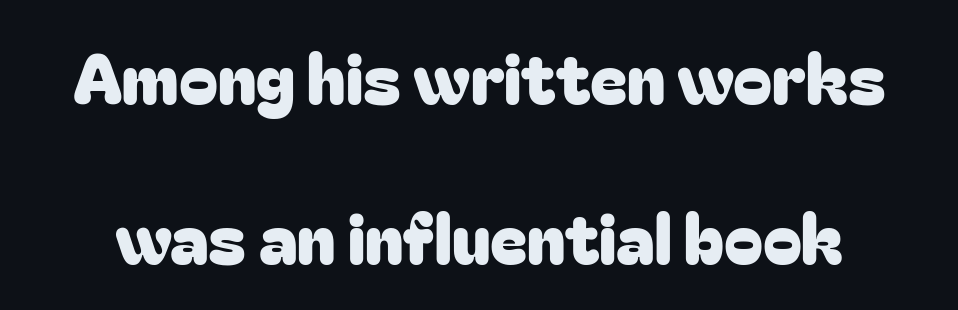
Q: Is the text italic (slanted)? A: No, it is upright.
Q: Is the typeface a serif or a sans-serif typeface? A: Sans-serif.
Q: Is the text underlined? A: No.
Q: Is the spacing between letters normal or unusually wide? A: Normal.
Q: Is the spacing between lines tight, normal or loose? A: Loose.
Q: Width (condensed, normal, or wide)? A: Normal.
Q: Stroke contrast? A: Low.
Q: x-height? A: Medium.
Q: Monospaced? A: No.
